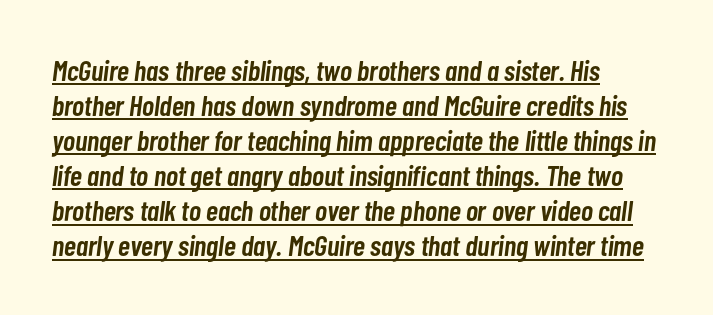
Does the lettering tilt? It does — this is italic. Students, observe the line beneath the letters — that is underlining. Left-aligned paragraph, ragged on the right. Character widths vary here, with narrow letters taking less room than wide ones. Between one letter and the next there's only the usual sliver of space. The strokes are fattened partway — semibold, not bold.
